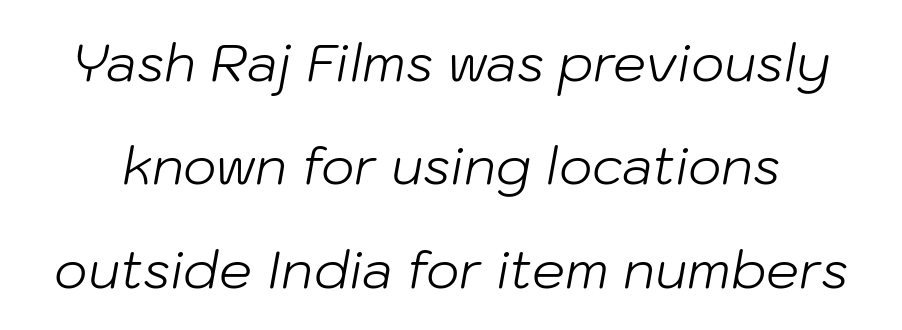
{"italic": "yes", "lean": "right", "slant_degrees": 10, "bold": "no", "weight": "light", "width": "normal", "stroke_contrast": "low", "x_height": "medium", "monospaced": "no", "underline": "no", "line_spacing": "loose", "line_spacing_ratio": 1.99, "letter_spacing": "normal", "letter_spacing_em": 0.0, "glyph_px": 52}
